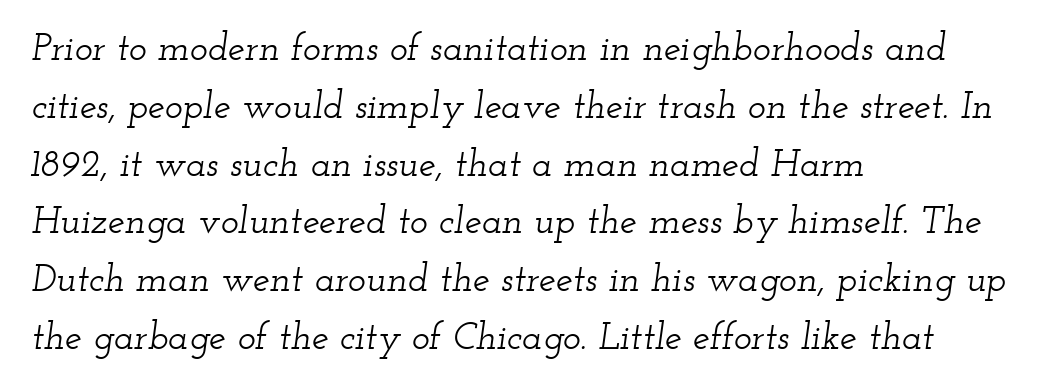
Q: Is the text italic (slanted)? A: Yes, it leans right by about 12 degrees.
Q: Is the typeface a serif or a sans-serif typeface? A: Serif.
Q: Is the text underlined? A: No.
Q: How is the paragraph aligned? A: Left-aligned.
Q: Is the spacing between letters normal or unusually wide? A: Normal.
Q: Is the spacing between lines tight, normal or loose? A: Normal.
Q: Width (condensed, normal, or wide)? A: Wide.
Q: Stroke contrast? A: Low.
Q: x-height? A: Small.
Q: Monospaced? A: No.
